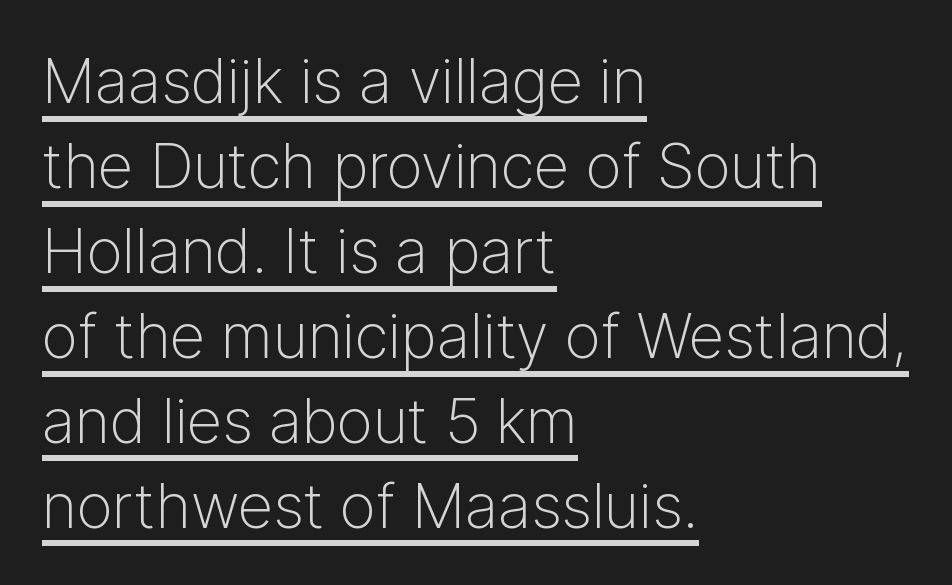
Q: Is the text bold? A: No.
Q: Is the text italic (slanted)? A: No, it is upright.
Q: Is the typeface a serif or a sans-serif typeface? A: Sans-serif.
Q: Is the text underlined? A: Yes.
Q: How is the paragraph aligned? A: Left-aligned.
Q: Is the spacing between letters normal or unusually wide? A: Normal.
Q: Is the spacing between lines tight, normal or loose? A: Normal.
Q: Width (condensed, normal, or wide)? A: Normal.
Q: Stroke contrast? A: Low.
Q: x-height? A: Medium.
Q: Monospaced? A: No.
